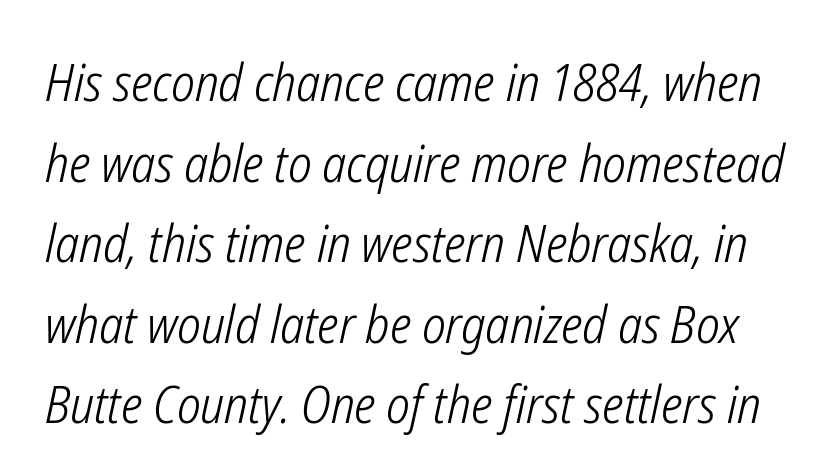
The image shows 52 px light, condensed type, italic (leaning right); set normal line spacing (1.55x), normal letter spacing, not underlined; low stroke contrast and a medium x-height.
